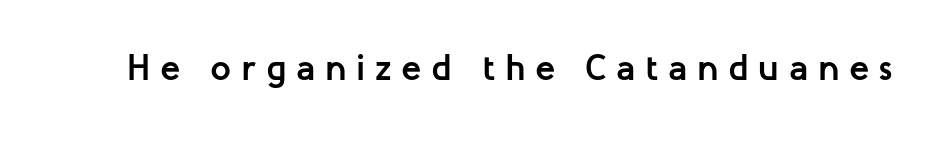
Any mark beneath the type? The region is blank. The letters are bold, with thick, heavy strokes. Serif or sans? Sans — the stroke terminals are bare. The face used here is proportionally spaced, like ordinary book or web type. Look at the tracking — it's clearly loosened, letters drifting apart. Tall strokes in this sample are plumb rather than angled.
